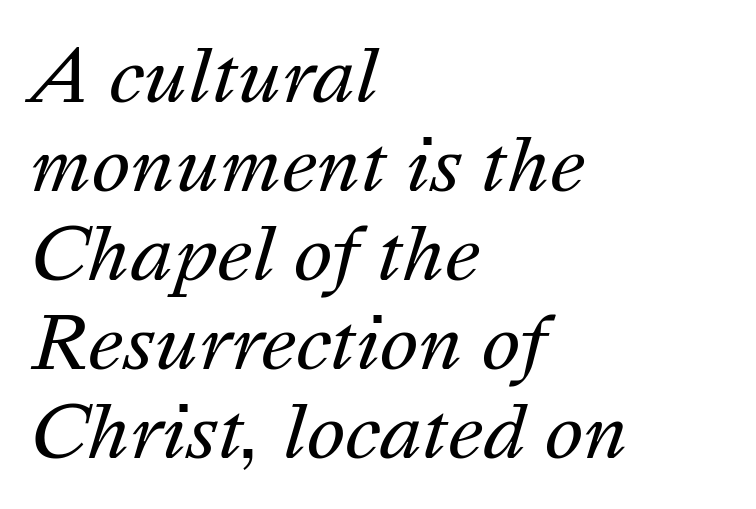
The paragraph has a hard left edge and a soft right edge. Letters have the restrained weight of plain body copy at most. Slanted lettering throughout. Character widths vary here, with narrow letters taking less room than wide ones.
